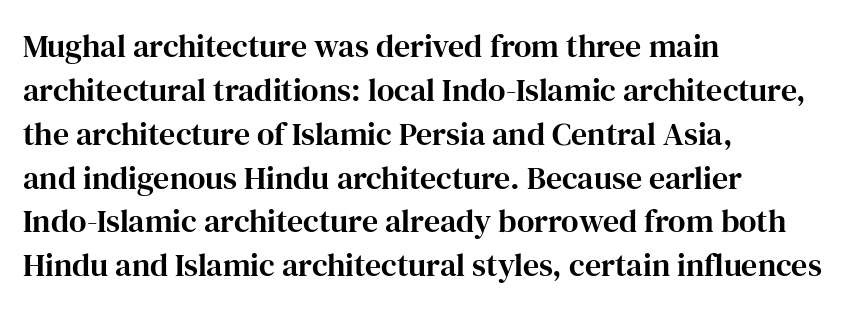
{"serif": "yes", "italic": "no", "width": "normal", "stroke_contrast": "high", "x_height": "medium", "monospaced": "no", "underline": "no", "align": "left", "line_spacing": "normal", "line_spacing_ratio": 1.37, "letter_spacing": "normal", "letter_spacing_em": 0.0, "glyph_px": 32}
